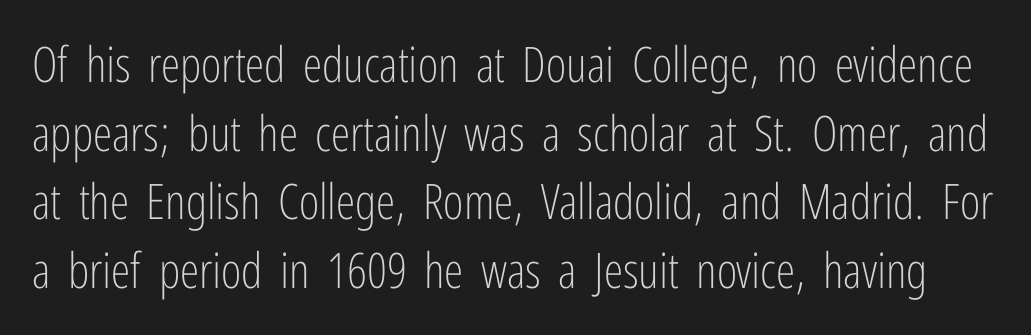
{"serif": "no", "italic": "no", "bold": "no", "weight": "light", "width": "condensed", "stroke_contrast": "low", "x_height": "medium", "monospaced": "no", "underline": "no", "line_spacing": "normal", "line_spacing_ratio": 1.4, "letter_spacing": "normal", "letter_spacing_em": 0.0, "glyph_px": 49}
